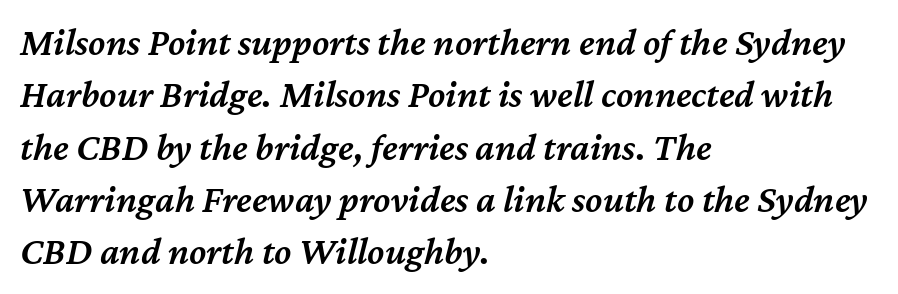
Q: Is the text bold? A: Semi-bold.
Q: Is the text italic (slanted)? A: Yes, it leans right by about 12 degrees.
Q: Is the text underlined? A: No.
Q: How is the paragraph aligned? A: Left-aligned.
Q: Is the spacing between letters normal or unusually wide? A: Normal.
Q: Is the spacing between lines tight, normal or loose? A: Normal.
Q: Width (condensed, normal, or wide)? A: Normal.
Q: Stroke contrast? A: Medium.
Q: x-height? A: Medium.
Q: Monospaced? A: No.
